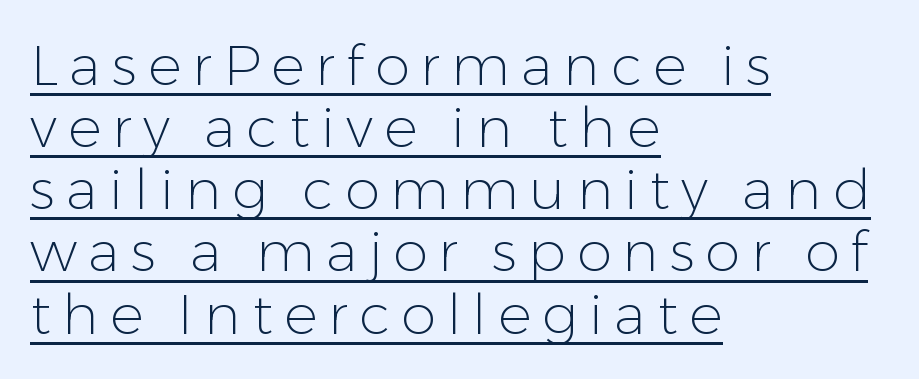
{"serif": "no", "italic": "no", "bold": "no", "weight": "light", "width": "normal", "stroke_contrast": "low", "x_height": "medium", "monospaced": "no", "underline": "yes", "align": "left", "line_spacing": "tight", "line_spacing_ratio": 1.11, "letter_spacing": "wide", "letter_spacing_em": 0.2, "glyph_px": 56}
